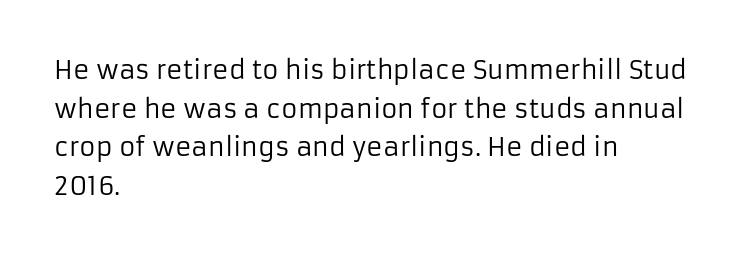
The image shows 25 px text type, upright; set left-aligned, normal line spacing (1.55x), normal letter spacing, not underlined.
